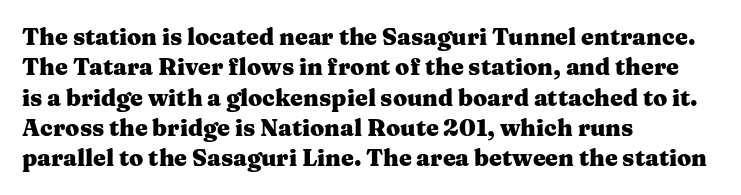
Q: Is the text bold? A: Yes.
Q: Is the text italic (slanted)? A: No, it is upright.
Q: Is the text underlined? A: No.
Q: How is the paragraph aligned? A: Left-aligned.
Q: Is the spacing between letters normal or unusually wide? A: Normal.
Q: Is the spacing between lines tight, normal or loose? A: Normal.
